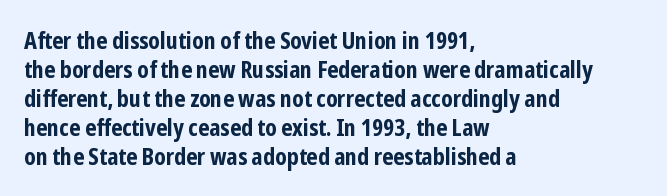
Q: Is the text bold? A: Yes.
Q: Is the text italic (slanted)? A: No, it is upright.
Q: Is the text underlined? A: No.
Q: How is the paragraph aligned? A: Left-aligned.
Q: Is the spacing between letters normal or unusually wide? A: Normal.
Q: Is the spacing between lines tight, normal or loose? A: Normal.
